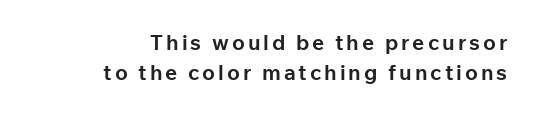
{"italic": "no", "bold": "yes", "underline": "no", "align": "right", "line_spacing": "normal", "line_spacing_ratio": 1.45, "glyph_px": 21}
